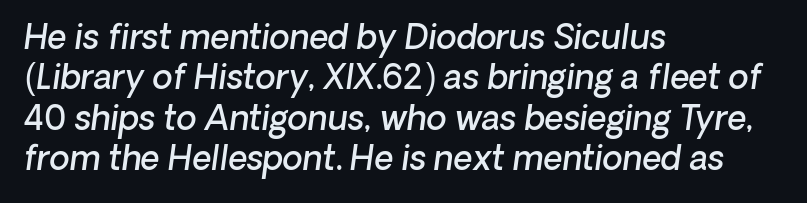
{"italic": "yes", "lean": "right", "slant_degrees": 8, "bold": "semi", "weight": "semibold", "width": "normal", "stroke_contrast": "low", "x_height": "medium", "monospaced": "no", "underline": "no", "align": "left", "line_spacing_ratio": 1.22, "letter_spacing": "normal", "letter_spacing_em": 0.0, "glyph_px": 33}
